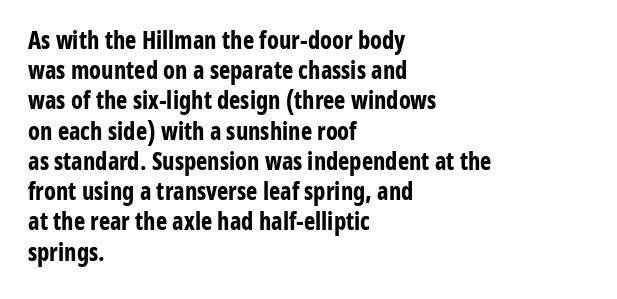
Q: Is the text bold? A: Yes.
Q: Is the text italic (slanted)? A: No, it is upright.
Q: Is the text underlined? A: No.
Q: How is the paragraph aligned? A: Left-aligned.
Q: Is the spacing between letters normal or unusually wide? A: Normal.
Q: Is the spacing between lines tight, normal or loose? A: Normal.
